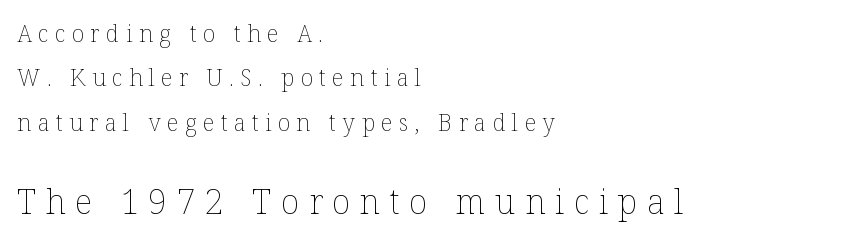
{"italic": "no", "bold": "no", "weight": "thin", "width": "normal", "stroke_contrast": "low", "x_height": "medium", "monospaced": "no", "underline": "no", "align": "left", "line_spacing": "loose", "line_spacing_ratio": 1.93, "letter_spacing": "wide", "letter_spacing_em": 0.28, "larger_block": "second", "size_ratio": 1.48, "glyph_px": 34}
